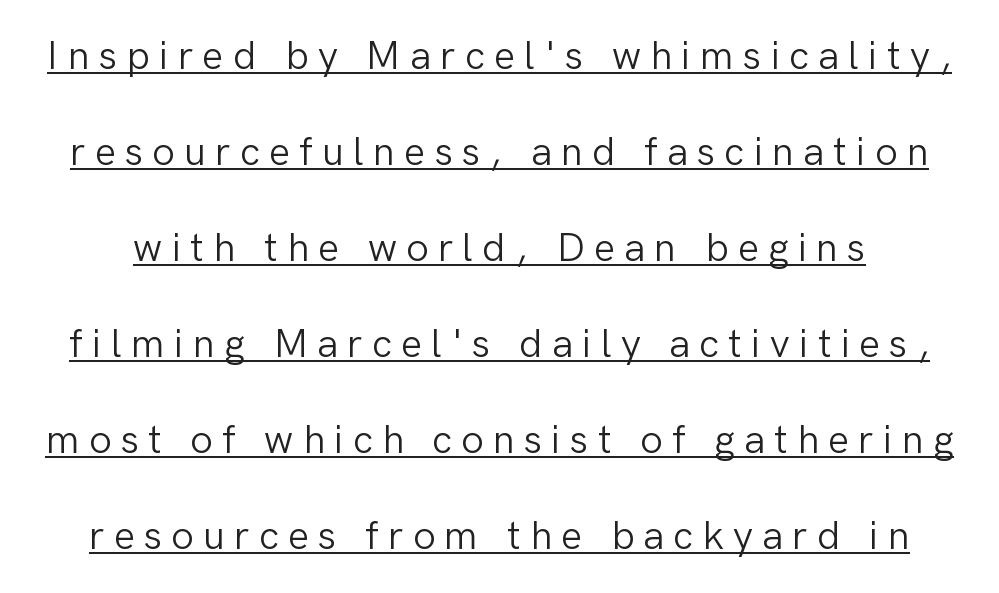
Letter spacing: wide. Leading: increased. Think of a printed novel: that variable character pitch is what you see here. Decoration check: the copy is underlined.
